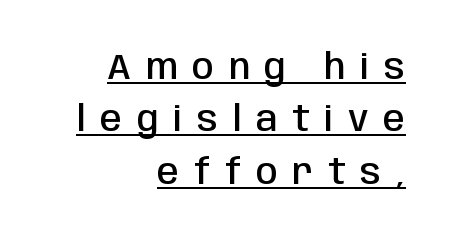
The image shows 35 px semibold, condensed sans-serif type, upright; set right-aligned, normal line spacing (1.5x), unusually wide letter spacing (+0.42 em), underlined; low stroke contrast and a large x-height.
